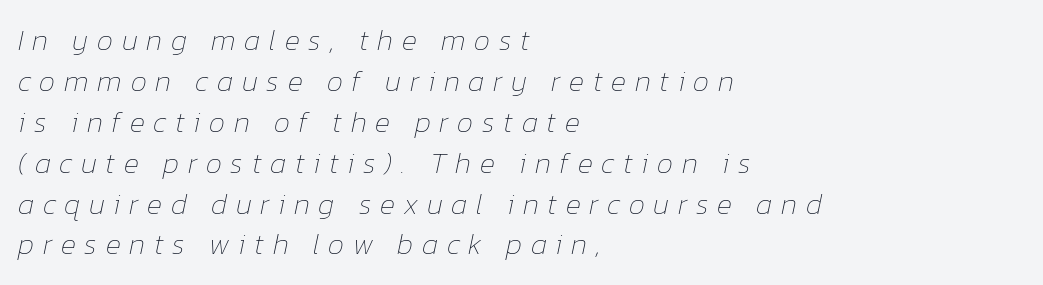
{"italic": "yes", "lean": "right", "slant_degrees": 12, "bold": "no", "weight": "thin", "width": "normal", "stroke_contrast": "low", "x_height": "medium", "monospaced": "no", "underline": "no", "align": "left", "line_spacing": "normal", "line_spacing_ratio": 1.41, "letter_spacing": "wide", "letter_spacing_em": 0.3, "glyph_px": 29}
